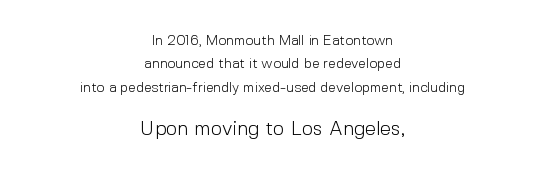
No extra tracking has been applied to these lines. Glance below the letters and you will spot only blank space. Ascenders rise straight up at ninety degrees. The designer gave the closing block more size than the opening block. This sample is center-justified, so both line endings float freely.
